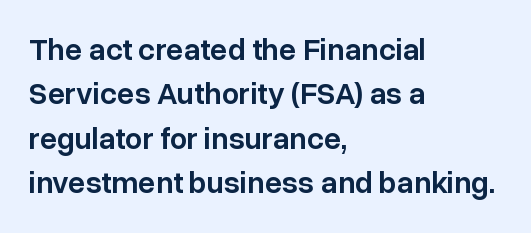
Q: Is the text bold? A: Semi-bold.
Q: Is the text italic (slanted)? A: No, it is upright.
Q: Is the typeface a serif or a sans-serif typeface? A: Sans-serif.
Q: Is the text underlined? A: No.
Q: How is the paragraph aligned? A: Left-aligned.
Q: Is the spacing between letters normal or unusually wide? A: Normal.
Q: Is the spacing between lines tight, normal or loose? A: Normal.
Q: Width (condensed, normal, or wide)? A: Normal.
Q: Stroke contrast? A: Low.
Q: x-height? A: Medium.
Q: Monospaced? A: No.
